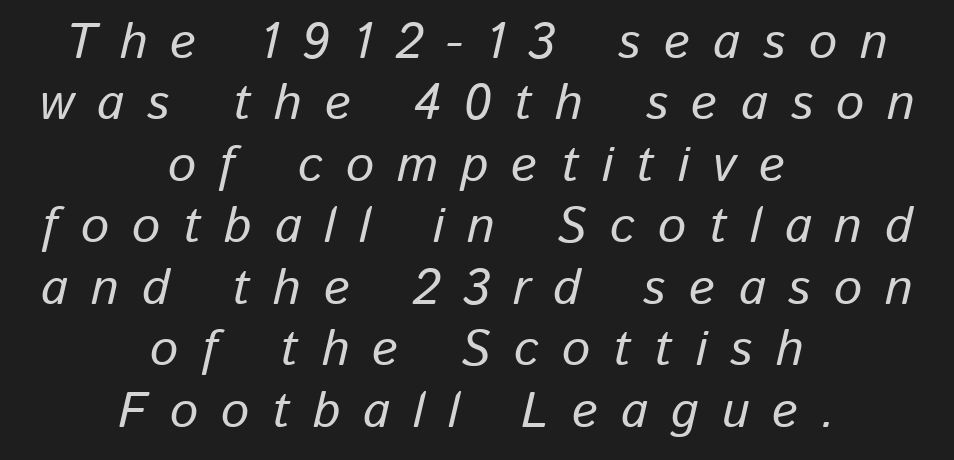
The image shows 50 px text type, italic (leaning right); set centered, line spacing 1.23x, unusually wide letter spacing (+0.46 em), not underlined; low stroke contrast and a medium x-height.
